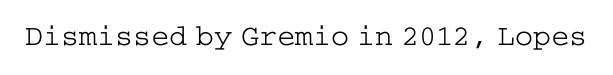
The image shows 30 px light, wide serif type, upright; set normal letter spacing, not underlined; low stroke contrast and a medium x-height.
